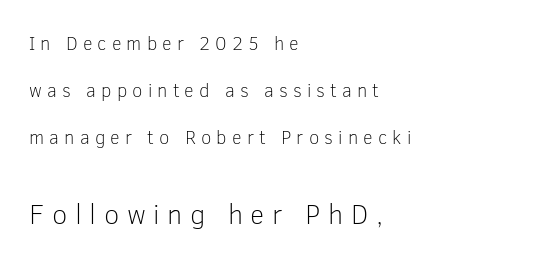
Spacing between characters has been opened up far beyond the box default. Here the designer chose a conventional face with non-uniform glyph widths. Is the block centered? No — it sits flush against the left margin. Check where the strokes stop: nothing finishes them off — pure sans. Baseline-to-baseline distance is far greater than the letter height. Scale increases going downward across the two blocks.
